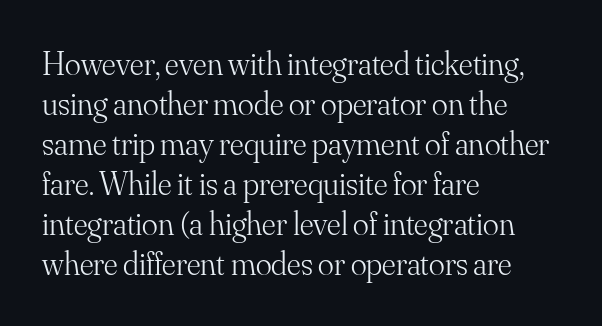
Q: Is the text bold? A: No.
Q: Is the text italic (slanted)? A: No, it is upright.
Q: Is the typeface a serif or a sans-serif typeface? A: Serif.
Q: Is the text underlined? A: No.
Q: How is the paragraph aligned? A: Left-aligned.
Q: Is the spacing between letters normal or unusually wide? A: Normal.
Q: Width (condensed, normal, or wide)? A: Normal.
Q: Stroke contrast? A: Medium.
Q: x-height? A: Small.
Q: Monospaced? A: No.
